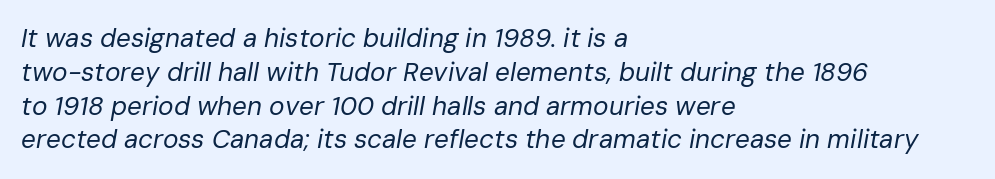
{"italic": "yes", "lean": "right", "slant_degrees": 10, "bold": "no", "underline": "no", "align": "left", "line_spacing": "normal", "line_spacing_ratio": 1.3, "letter_spacing": "normal", "letter_spacing_em": 0.0, "glyph_px": 26}
